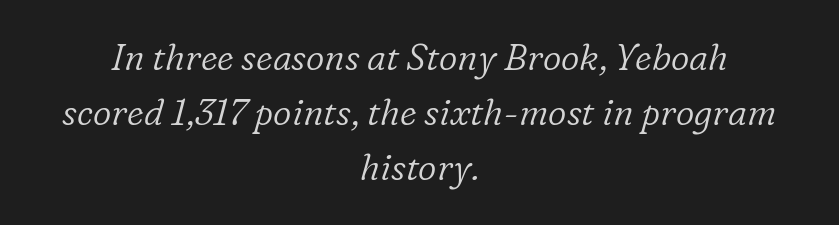
Compared with a flush-left layout, this one balances lines on the center instead. Spacing verdict: proportional, widths tailored to each character. The characters are drawn with everyday or finer stroke widths. This sample keeps an unexceptional amount of space between lines.
